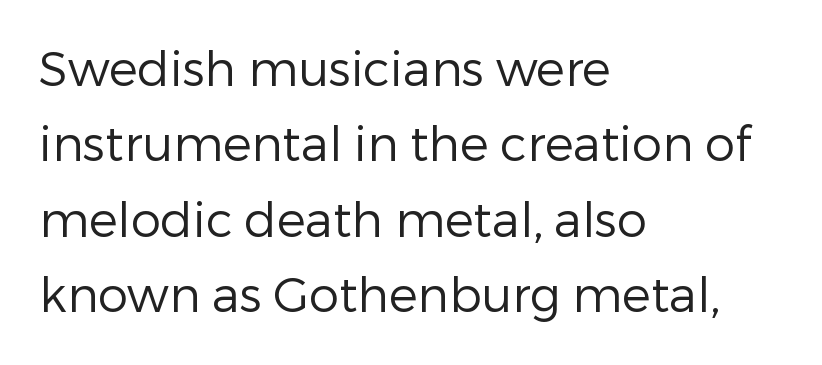
Q: Is the text bold? A: No.
Q: Is the text italic (slanted)? A: No, it is upright.
Q: Is the typeface a serif or a sans-serif typeface? A: Sans-serif.
Q: Is the text underlined? A: No.
Q: How is the paragraph aligned? A: Left-aligned.
Q: Is the spacing between letters normal or unusually wide? A: Normal.
Q: Is the spacing between lines tight, normal or loose? A: Normal.
Q: Width (condensed, normal, or wide)? A: Normal.
Q: Stroke contrast? A: Low.
Q: x-height? A: Medium.
Q: Monospaced? A: No.
